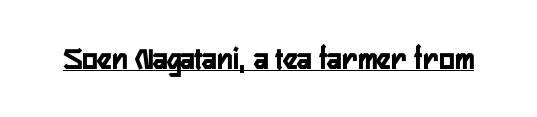
Q: Is the text italic (slanted)? A: No, it is upright.
Q: Is the typeface a serif or a sans-serif typeface? A: Sans-serif.
Q: Is the text underlined? A: Yes.
Q: Is the spacing between letters normal or unusually wide? A: Normal.
Q: Width (condensed, normal, or wide)? A: Condensed.
Q: Stroke contrast? A: Low.
Q: x-height? A: Medium.
Q: Monospaced? A: No.
